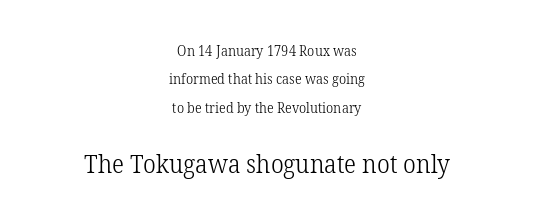
{"italic": "no", "bold": "no", "underline": "no", "align": "center", "line_spacing": "loose", "line_spacing_ratio": 2.02, "letter_spacing": "normal", "letter_spacing_em": 0.0, "larger_block": "second", "size_ratio": 1.79, "glyph_px": 25}
